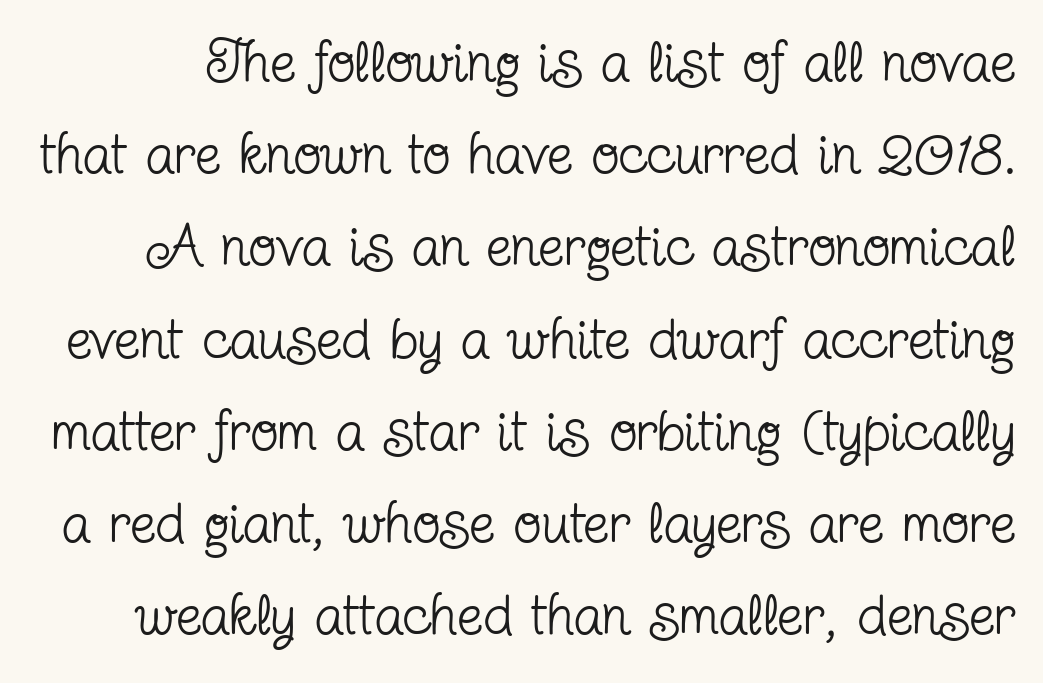
Is the letter spacing exaggerated? No — it looks like the ordinary default. The foot of each line stays bare and open. Is the type heavy? It reads as light-to-regular instead. This rendering employs a face with finishing strokes, i.e., a serif.
